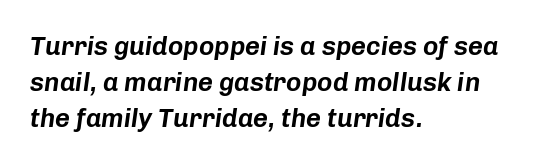
The image shows 26 px text type, italic (leaning right); set left-aligned, normal line spacing (1.38x), normal letter spacing, not underlined.
